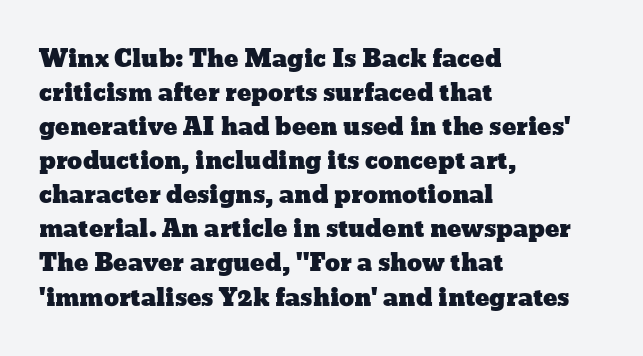
Each word holds together tightly as a unit, with standard inter-letter gaps. Horizontally, the lines are justified to the leading edge only. Check the space under the baseline: it is left empty. Leading matches the norm, producing a regular column.
